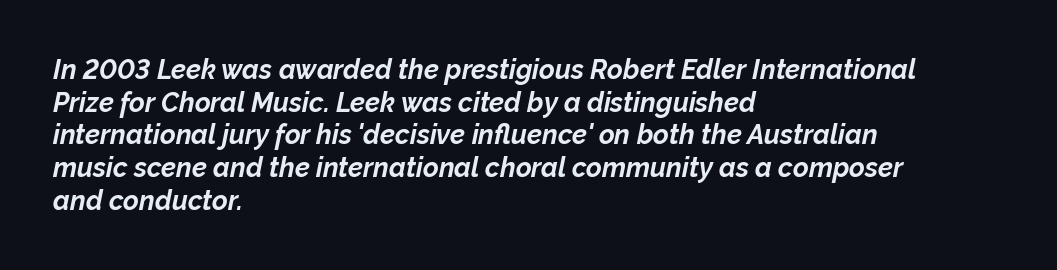
The image shows 27 px bold type, italic (leaning right); set left-aligned, line spacing 1.21x, normal letter spacing, not underlined.
